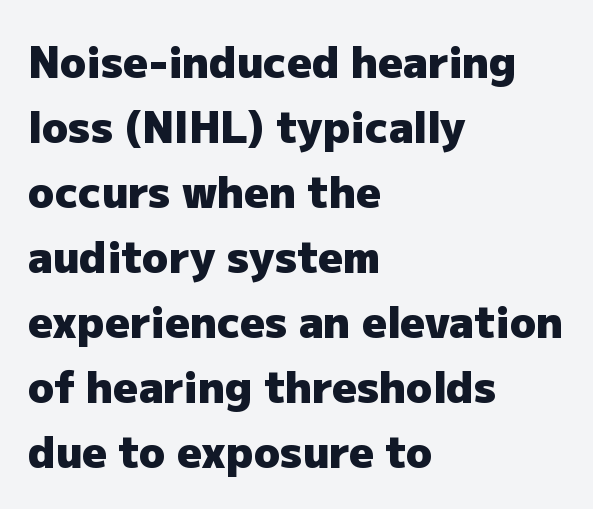
Honestly, the row spacing looks completely unremarkable. Layout note: lines flush left. A roman cut, with each character standing at attention. Compared with an ordinary text face, these strokes are far heavier — a full bold. In terms of letterspacing, this is plain default setting. Do the characters align in a grid? No, the font is proportional.
